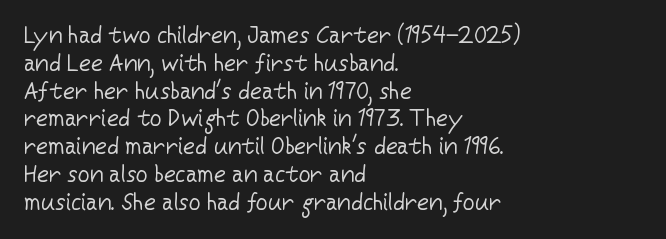
Q: Is the text bold? A: No.
Q: Is the text italic (slanted)? A: No, it is upright.
Q: Is the text underlined? A: No.
Q: How is the paragraph aligned? A: Left-aligned.
Q: Is the spacing between letters normal or unusually wide? A: Normal.
